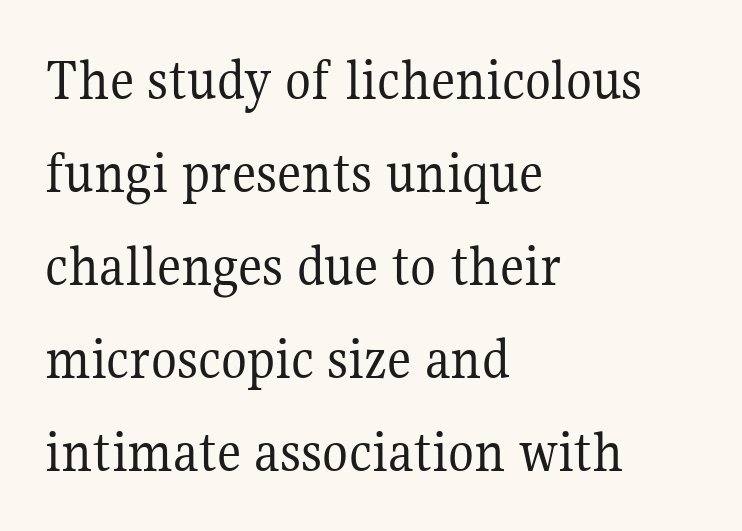
Heft: none added — not bold. The text block is weighted toward the left margin, trailing off unevenly rightward. Yep, those are serifs on the letters. Is this a fixed-width face? No — the glyphs have proportional, varying widths. Tracking here is standard; glyphs follow each other at the usual distance. This block has exactly the height ordinary leading produces.
